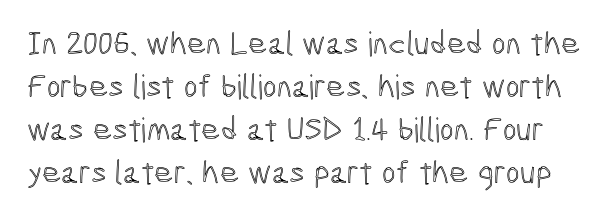
Reading down the column, the eye jumps a familiar distance to each next line. A typesetter would mark this as roman, not italic. Descenders are the only things crossing below the line. Here the designer chose a conventional face with non-uniform glyph widths. You could call the tracking neutral — neither tight nor loose.
